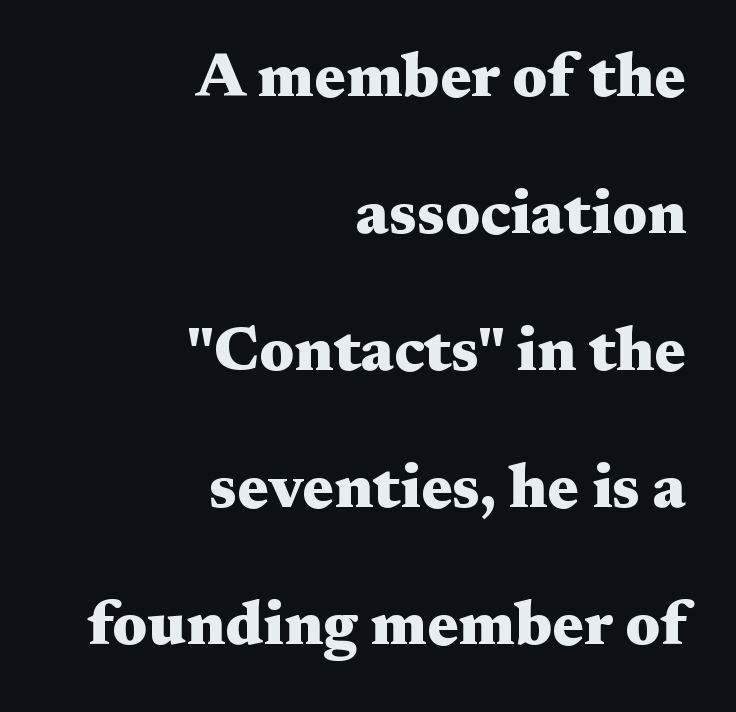
The characters look thick and weighty, a clear bold. This rendering features lettering with no underline. The rendering anchors every line to the right-hand side. Think of a printed novel: that variable character pitch is what you see here.
